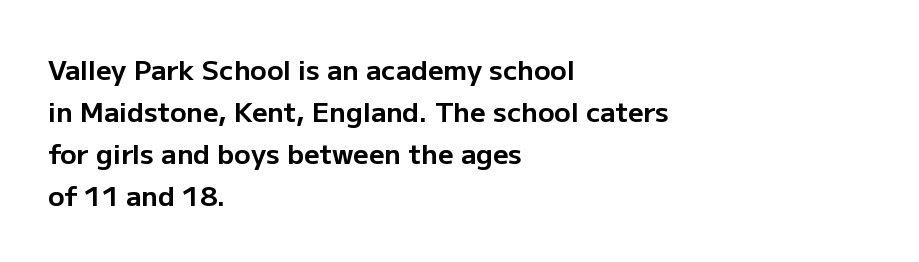
The image shows 27 px bold type, upright; set left-aligned, normal line spacing (1.55x), normal letter spacing, not underlined.
